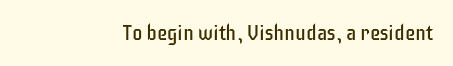
The passage shown is not underscored anywhere. The font's upright variant was chosen for this text. Stems here are at most as thick as an everyday book face. Observe the ordinary spacing: letters are neighbours, not strangers.
